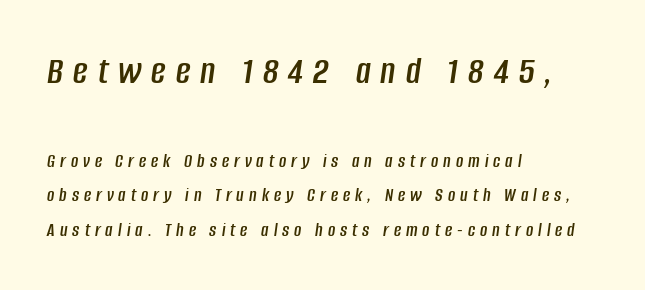
{"italic": "yes", "lean": "right", "slant_degrees": 8, "width": "condensed", "stroke_contrast": "low", "x_height": "large", "monospaced": "no", "underline": "no", "align": "left", "line_spacing_ratio": 1.74, "letter_spacing": "wide", "letter_spacing_em": 0.25, "larger_block": "first", "size_ratio": 2.0, "glyph_px": 40}
